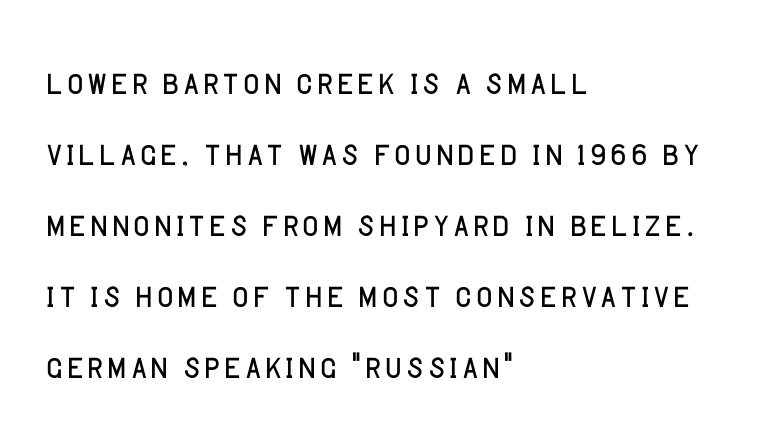
Q: Is the text bold? A: No.
Q: Is the text italic (slanted)? A: No, it is upright.
Q: Is the typeface a serif or a sans-serif typeface? A: Sans-serif.
Q: Is the text underlined? A: No.
Q: How is the paragraph aligned? A: Left-aligned.
Q: Is the spacing between letters normal or unusually wide? A: Normal.
Q: Is the spacing between lines tight, normal or loose? A: Normal.
Q: Width (condensed, normal, or wide)? A: Normal.
Q: Stroke contrast? A: Low.
Q: x-height? A: Large.
Q: Monospaced? A: No.
